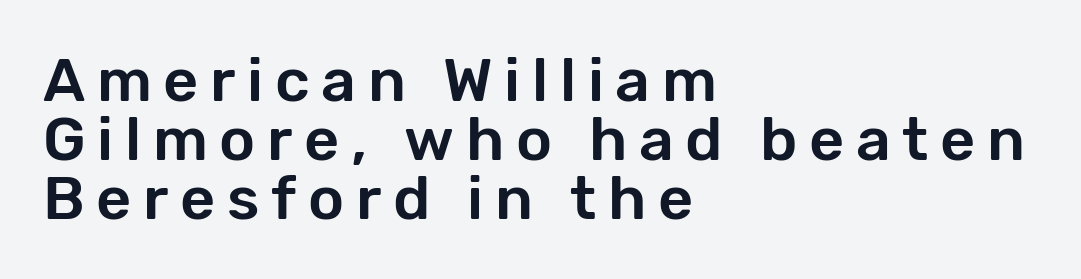
The image shows 61 px sans-serif type, upright; set left-aligned, tight line spacing (0.97x), not underlined; low stroke contrast and a medium x-height.
